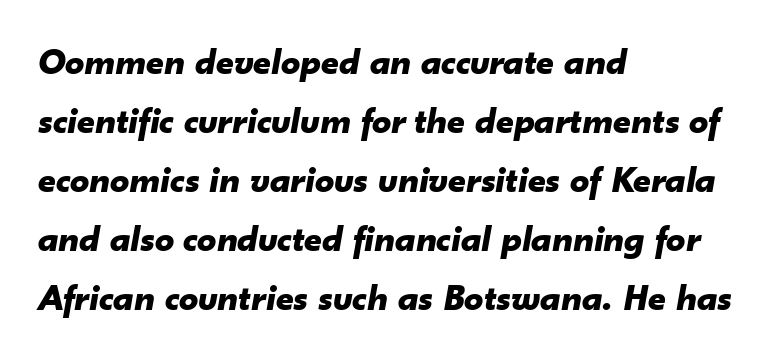
{"italic": "yes", "lean": "right", "slant_degrees": 10, "bold": "yes", "weight": "bold", "width": "normal", "stroke_contrast": "low", "x_height": "small", "monospaced": "no", "underline": "no", "align": "left", "line_spacing": "normal", "line_spacing_ratio": 1.55, "letter_spacing": "normal", "letter_spacing_em": 0.0, "glyph_px": 38}
